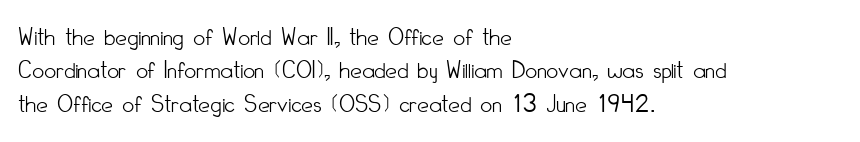
The image shows 26 px text type, upright; set left-aligned, normal line spacing (1.28x), normal letter spacing, not underlined.
